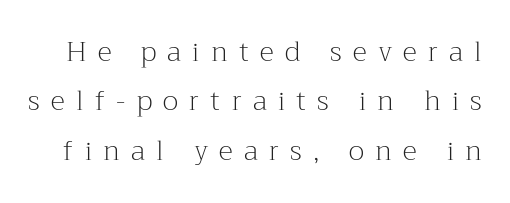
{"italic": "no", "bold": "no", "underline": "no", "line_spacing_ratio": 1.83, "letter_spacing": "wide", "letter_spacing_em": 0.42, "glyph_px": 27}
